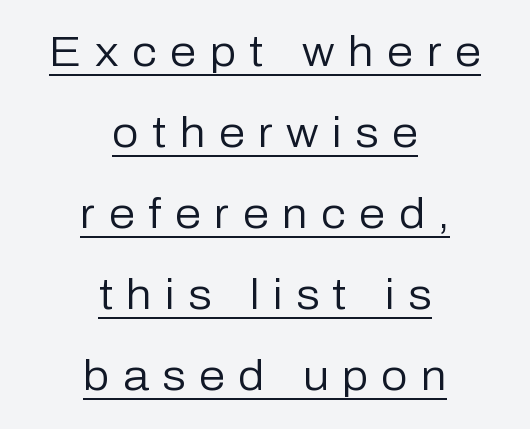
The typesetter has applied underlining to the passage shown. Spacing verdict: proportional, widths tailored to each character. Summary of vertical rhythm: relaxed, with wide interline spacing. What stands out about the letter spacing? Its width — letters are far apart.
